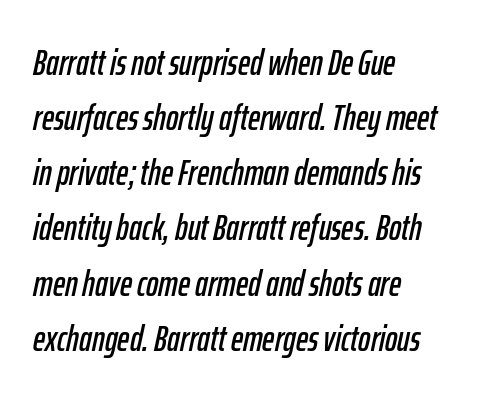
{"italic": "yes", "lean": "right", "slant_degrees": 12, "width": "condensed", "stroke_contrast": "low", "x_height": "medium", "monospaced": "no", "underline": "no", "align": "left", "line_spacing": "normal", "line_spacing_ratio": 1.49, "letter_spacing": "normal", "letter_spacing_em": 0.0, "glyph_px": 37}
